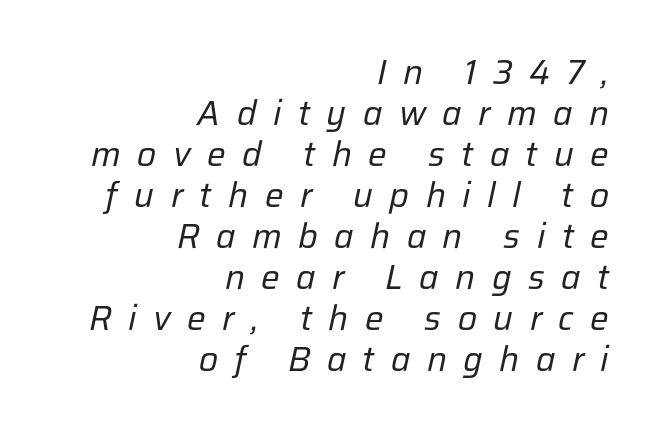
{"italic": "yes", "lean": "right", "slant_degrees": 12, "bold": "no", "weight": "regular", "width": "normal", "stroke_contrast": "low", "x_height": "medium", "monospaced": "no", "underline": "no", "align": "right", "line_spacing_ratio": 1.17, "letter_spacing": "wide", "letter_spacing_em": 0.47, "glyph_px": 35}
